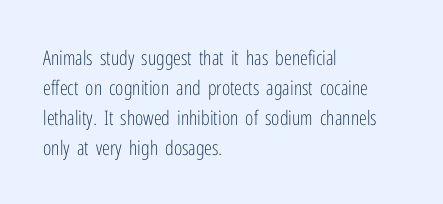
The face looks like a standard text weight, possibly lighter. A normal amount of white space separates one row of letters from the next. Line beginnings align vertically; line endings do not. The horizontal fit of the characters is conventional and even. The passage shown is not underscored anywhere.
